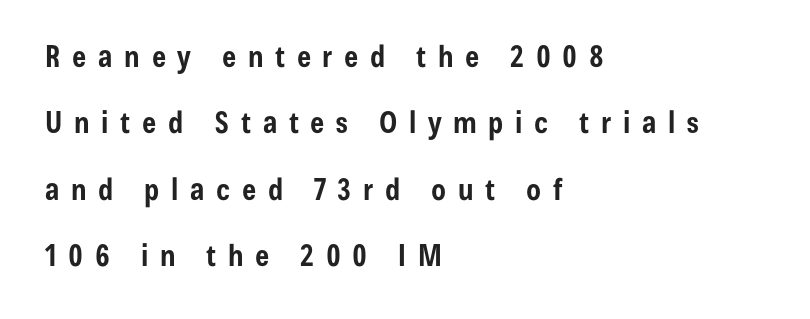
The image shows 30 px bold, condensed sans-serif type, upright; set left-aligned, loose line spacing (2.21x), unusually wide letter spacing (+0.39 em), not underlined; low stroke contrast and a medium x-height.
